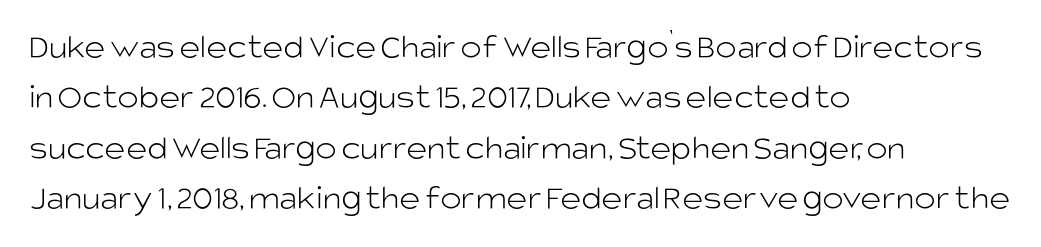
The image shows 36 px light sans-serif type, upright; set left-aligned, normal line spacing (1.4x), normal letter spacing, not underlined; low stroke contrast and a large x-height.
